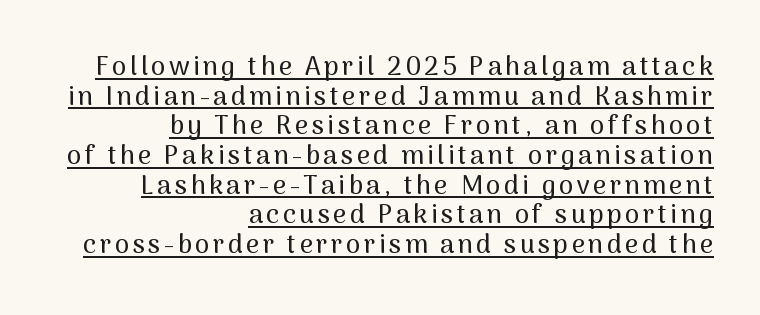
The image shows 26 px text type, upright; set right-aligned, tight line spacing (1.14x), underlined.
